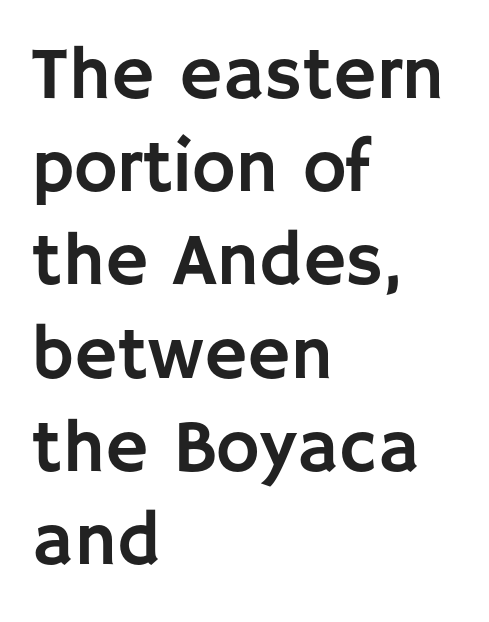
{"serif": "no", "italic": "no", "width": "normal", "stroke_contrast": "low", "x_height": "large", "monospaced": "no", "underline": "no", "align": "left", "line_spacing": "normal", "line_spacing_ratio": 1.26, "letter_spacing": "normal", "letter_spacing_em": 0.0, "glyph_px": 74}
